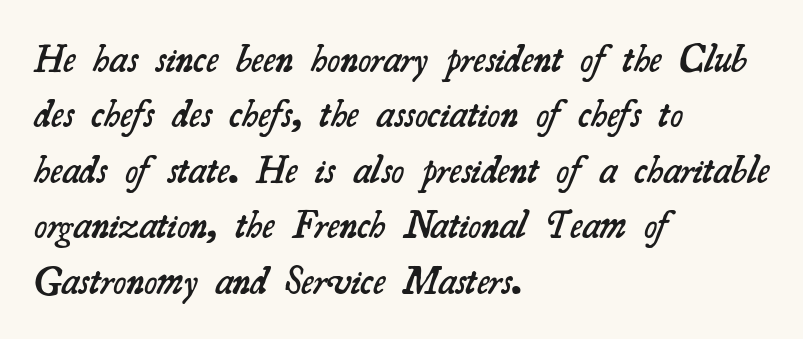
{"serif": "yes", "bold": "semi", "weight": "semibold", "width": "normal", "stroke_contrast": "medium", "x_height": "small", "monospaced": "no", "underline": "no", "align": "left", "line_spacing": "normal", "line_spacing_ratio": 1.42, "letter_spacing": "normal", "letter_spacing_em": 0.0, "glyph_px": 39}
